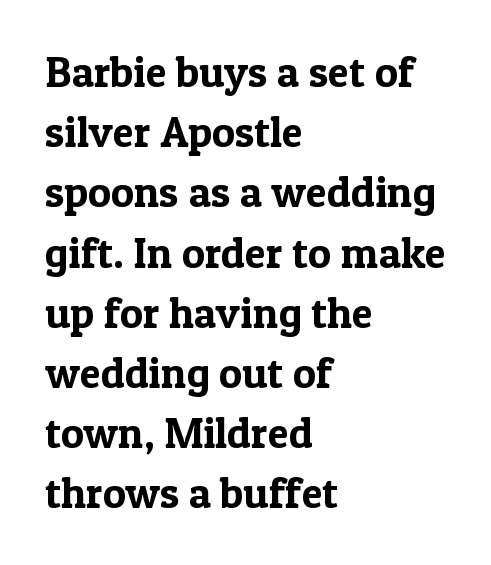
Q: Is the text italic (slanted)? A: No, it is upright.
Q: Is the typeface a serif or a sans-serif typeface? A: Serif.
Q: Is the text underlined? A: No.
Q: How is the paragraph aligned? A: Left-aligned.
Q: Is the spacing between letters normal or unusually wide? A: Normal.
Q: Is the spacing between lines tight, normal or loose? A: Normal.
Q: Width (condensed, normal, or wide)? A: Normal.
Q: x-height? A: Medium.
Q: Monospaced? A: No.
